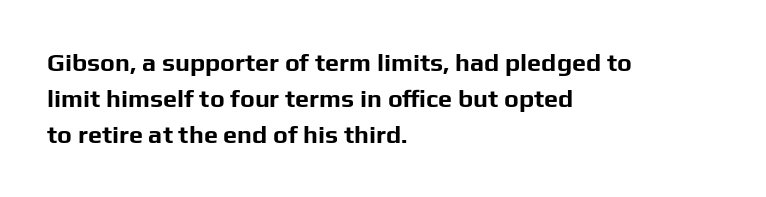
Typesetter's note: full bold, strokes at maximum text heaviness. Rendered with straight, roman letterforms. The line-height multiplier appears to be the usual default. Words appear dense and cohesive because spacing is normal. A student would call this left alignment; a typographer would say flush left, rag right. The baseline area is clear.
